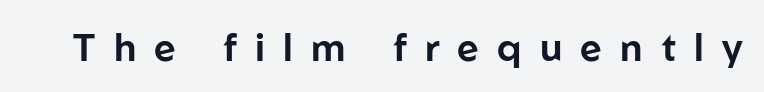
{"serif": "no", "italic": "no", "width": "normal", "stroke_contrast": "low", "x_height": "medium", "monospaced": "no", "underline": "no", "letter_spacing": "wide", "letter_spacing_em": 0.48, "glyph_px": 38}
